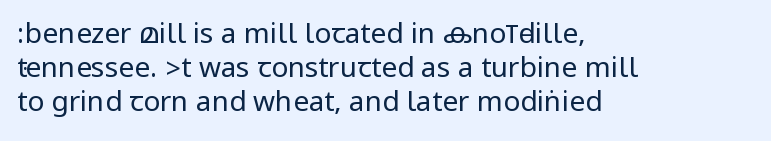
The image shows 28 px regular-weight, condensed sans-serif type, upright; set left-aligned, line spacing 1.22x, normal letter spacing, not underlined; low stroke contrast.
